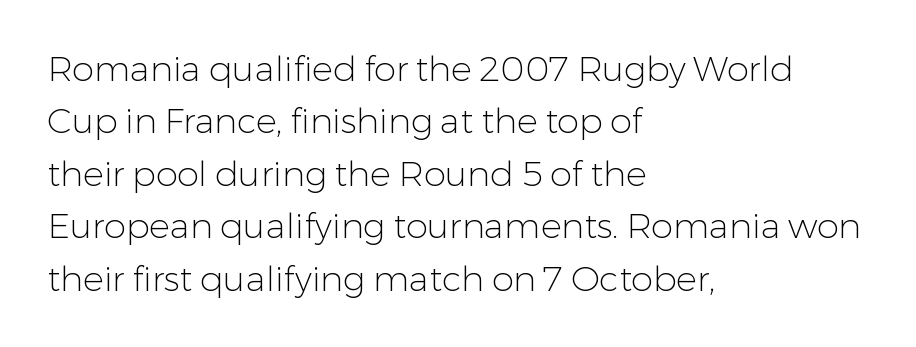
The image shows 35 px light sans-serif type, upright; set left-aligned, normal line spacing (1.5x), normal letter spacing, not underlined; low stroke contrast and a medium x-height.
